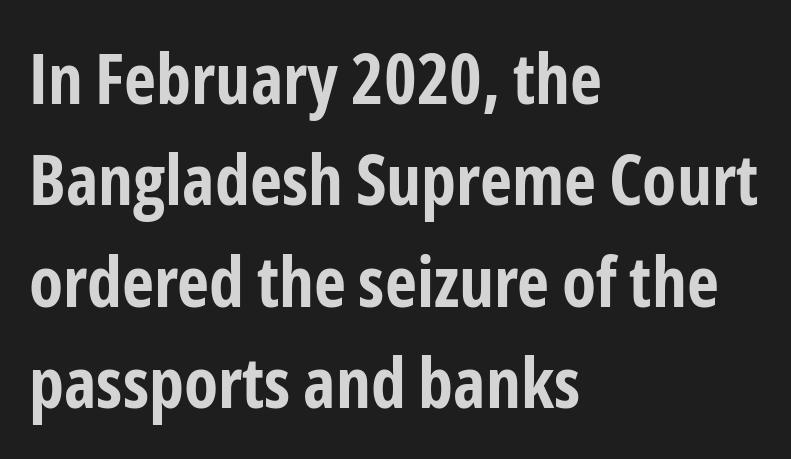
{"serif": "no", "italic": "no", "bold": "yes", "weight": "bold", "width": "condensed", "stroke_contrast": "low", "x_height": "medium", "monospaced": "no", "underline": "no", "align": "left", "line_spacing": "normal", "line_spacing_ratio": 1.45, "letter_spacing": "normal", "letter_spacing_em": 0.0, "glyph_px": 70}
